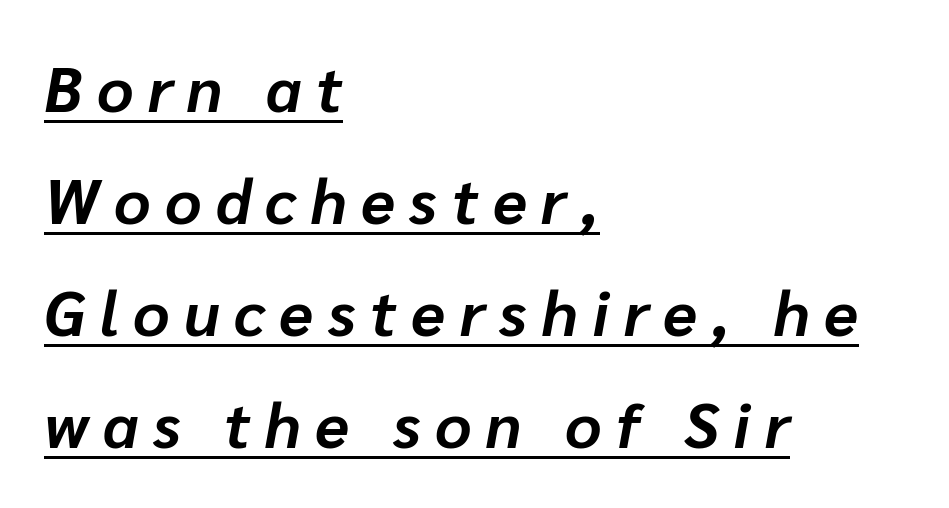
Q: Is the text bold? A: Yes.
Q: Is the text italic (slanted)? A: Yes, it leans right by about 10 degrees.
Q: Is the text underlined? A: Yes.
Q: How is the paragraph aligned? A: Left-aligned.
Q: Is the spacing between letters normal or unusually wide? A: Unusually wide.
Q: Width (condensed, normal, or wide)? A: Normal.
Q: Stroke contrast? A: Low.
Q: x-height? A: Medium.
Q: Monospaced? A: No.
